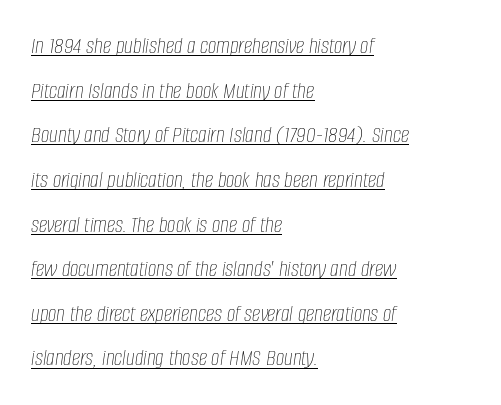
{"italic": "yes", "lean": "right", "slant_degrees": 8, "bold": "no", "underline": "yes", "align": "left", "line_spacing_ratio": 1.86, "letter_spacing": "normal", "letter_spacing_em": 0.0, "glyph_px": 24}
